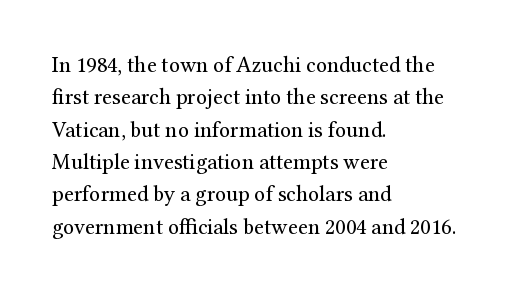
{"italic": "no", "bold": "no", "underline": "no", "align": "left", "line_spacing": "normal", "line_spacing_ratio": 1.47, "letter_spacing": "normal", "letter_spacing_em": 0.0, "glyph_px": 22}
